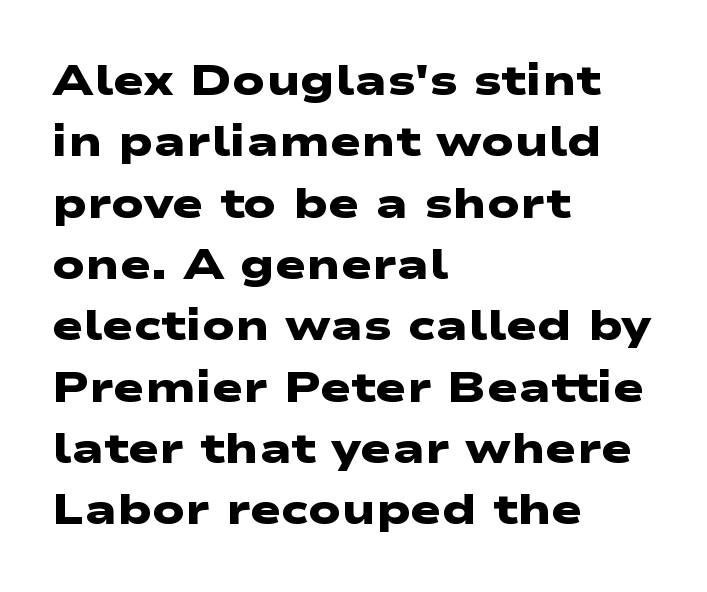
{"serif": "no", "bold": "yes", "weight": "heavy", "width": "wide", "stroke_contrast": "low", "x_height": "medium", "monospaced": "no", "underline": "no", "align": "left", "line_spacing": "normal", "line_spacing_ratio": 1.46, "letter_spacing": "normal", "letter_spacing_em": 0.0, "glyph_px": 42}
